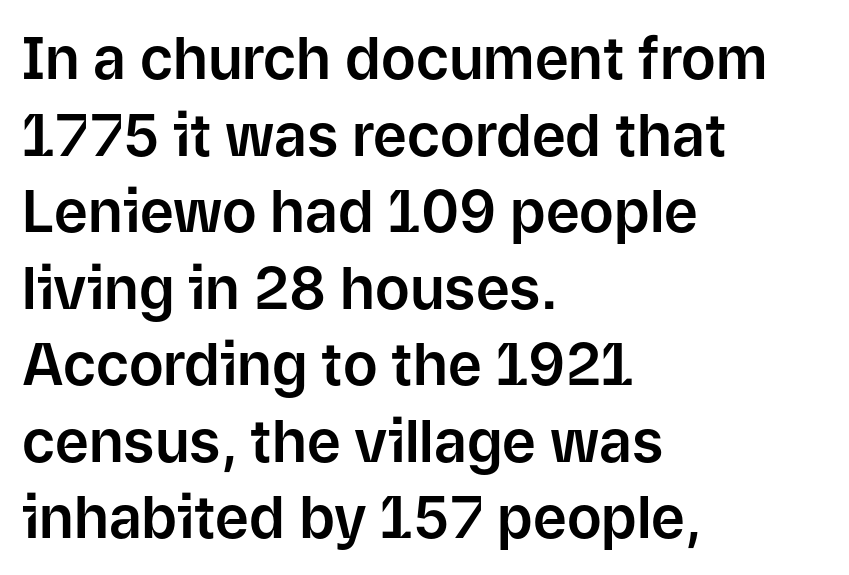
{"serif": "no", "italic": "no", "width": "normal", "stroke_contrast": "low", "x_height": "medium", "monospaced": "no", "underline": "no", "align": "left", "line_spacing": "normal", "line_spacing_ratio": 1.32, "letter_spacing": "normal", "letter_spacing_em": 0.0, "glyph_px": 58}
